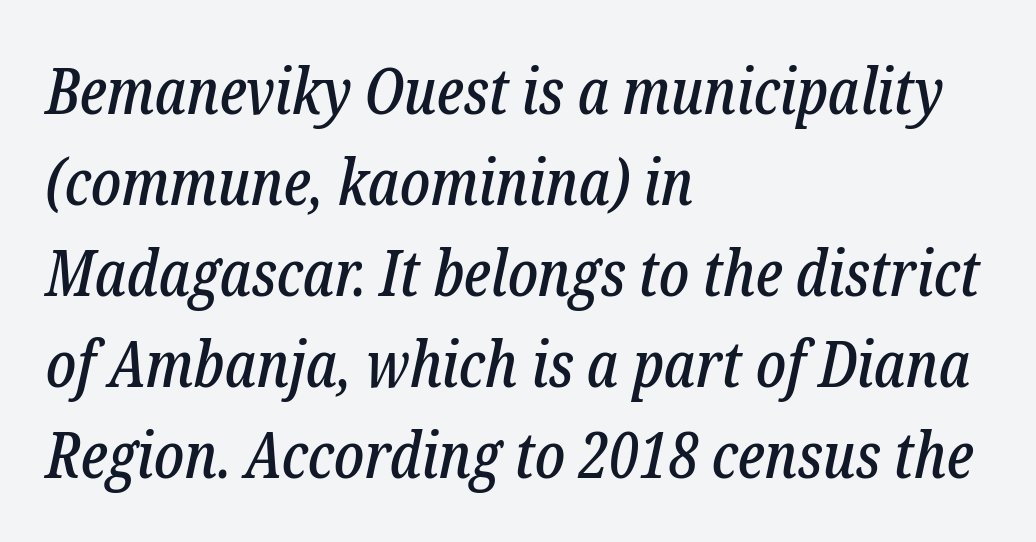
Q: Is the text italic (slanted)? A: Yes, it leans right by about 12 degrees.
Q: Is the typeface a serif or a sans-serif typeface? A: Serif.
Q: Is the text underlined? A: No.
Q: How is the paragraph aligned? A: Left-aligned.
Q: Is the spacing between letters normal or unusually wide? A: Normal.
Q: Is the spacing between lines tight, normal or loose? A: Normal.
Q: Width (condensed, normal, or wide)? A: Condensed.
Q: Stroke contrast? A: Low.
Q: x-height? A: Medium.
Q: Monospaced? A: No.
